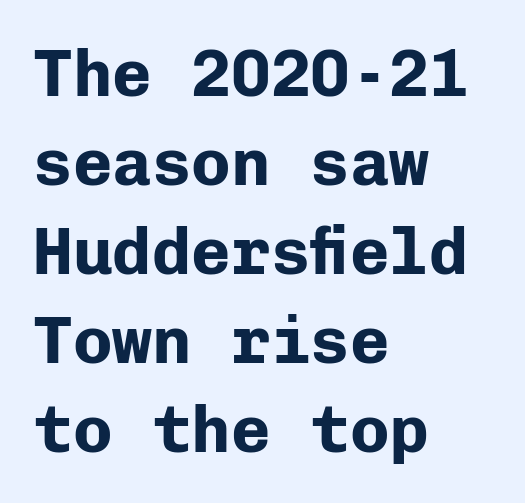
The image shows 66 px bold sans-serif type, upright, monospaced; set left-aligned, normal line spacing (1.35x), normal letter spacing, not underlined; low stroke contrast and a medium x-height.
